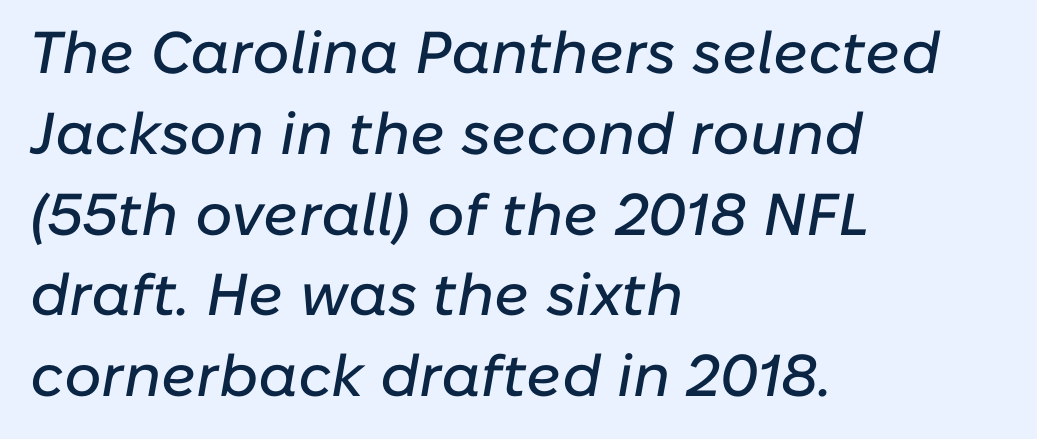
The image shows 59 px text type, italic (leaning right); set left-aligned, normal line spacing (1.37x), normal letter spacing, not underlined; low stroke contrast and a medium x-height.
